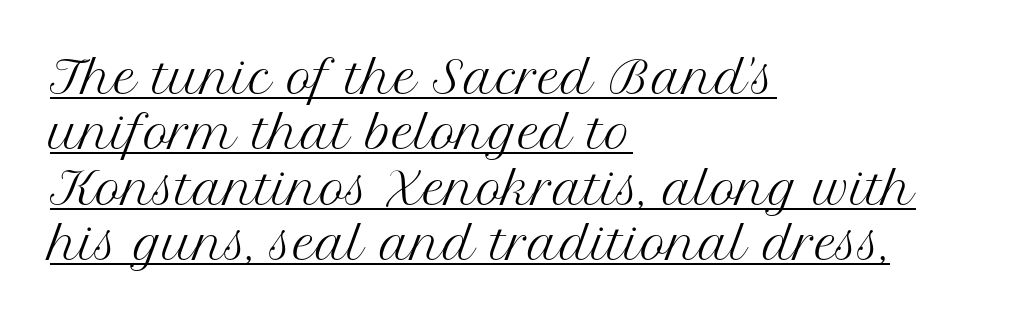
{"serif": "yes", "bold": "no", "weight": "regular", "width": "normal", "stroke_contrast": "medium", "x_height": "medium", "monospaced": "no", "underline": "yes", "align": "left", "line_spacing": "normal", "line_spacing_ratio": 1.26, "letter_spacing": "normal", "letter_spacing_em": 0.0, "glyph_px": 44}
